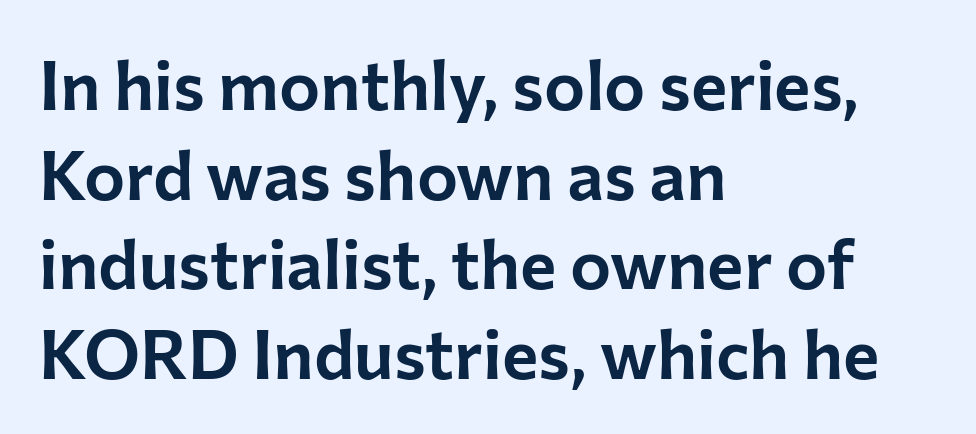
Q: Is the text italic (slanted)? A: No, it is upright.
Q: Is the typeface a serif or a sans-serif typeface? A: Sans-serif.
Q: Is the text underlined? A: No.
Q: How is the paragraph aligned? A: Left-aligned.
Q: Is the spacing between letters normal or unusually wide? A: Normal.
Q: Is the spacing between lines tight, normal or loose? A: Normal.
Q: Width (condensed, normal, or wide)? A: Normal.
Q: Stroke contrast? A: Low.
Q: x-height? A: Medium.
Q: Monospaced? A: No.
